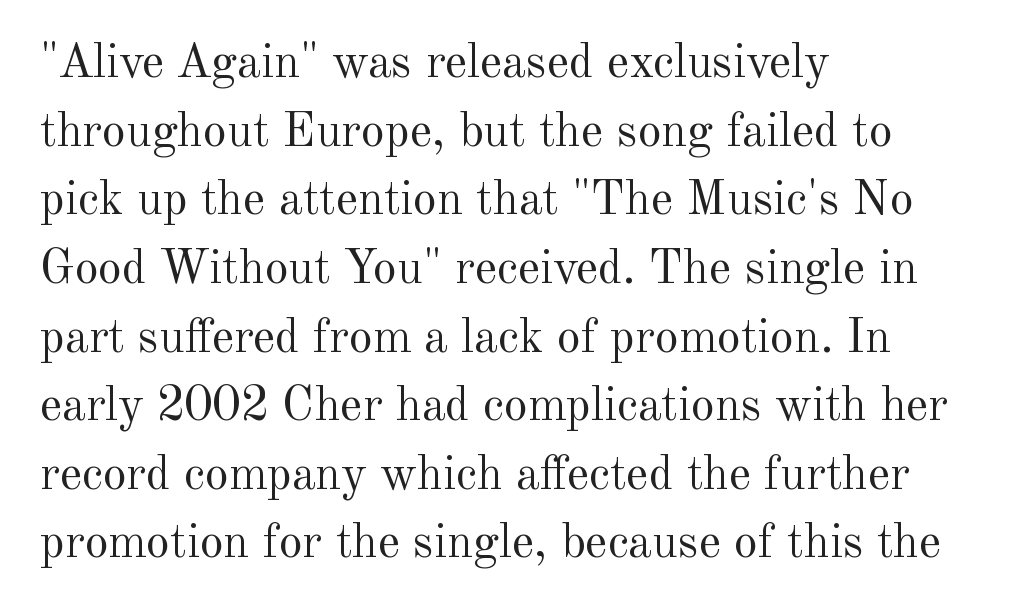
Q: Is the text bold? A: No.
Q: Is the text italic (slanted)? A: No, it is upright.
Q: Is the typeface a serif or a sans-serif typeface? A: Serif.
Q: Is the text underlined? A: No.
Q: How is the paragraph aligned? A: Left-aligned.
Q: Is the spacing between letters normal or unusually wide? A: Normal.
Q: Is the spacing between lines tight, normal or loose? A: Normal.
Q: Width (condensed, normal, or wide)? A: Normal.
Q: x-height? A: Small.
Q: Monospaced? A: No.
